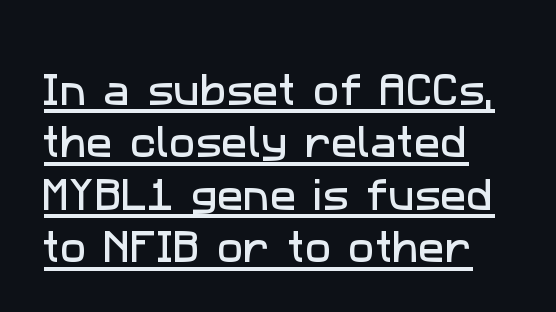
The image shows 35 px sans-serif type; set normal line spacing (1.5x), normal letter spacing, underlined; low stroke contrast and a medium x-height.
